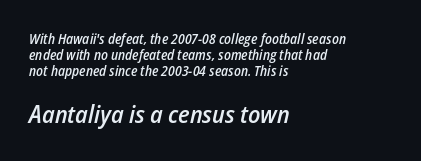
Underline: absent. Visually the block forms a straight wall on the left and a jagged coastline on the right. A typesetter would mark this as italic. If you measured baseline to baseline, you'd find a short distance.
